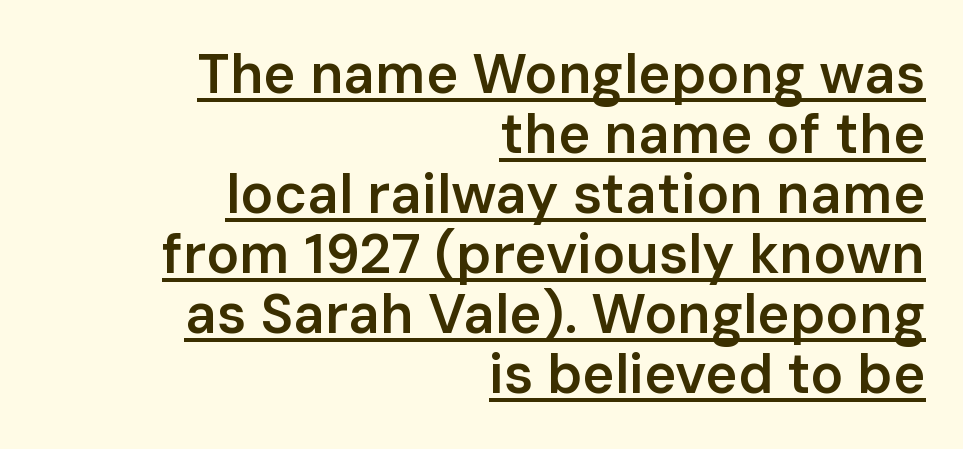
Does the copy run flush right? Yes — the right margin is perfectly even. Classification — sans serif. Summary of vertical rhythm: compact, with narrow interline spacing. The passage shown is typed in a proportional face where columns would drift. Does extra space separate the letters? No, they use regular spacing. What weight is shown? A semibold, between regular and bold.
